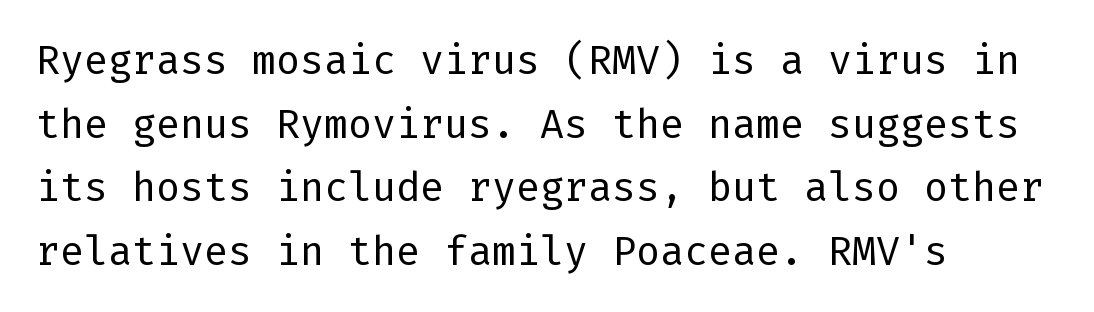
{"serif": "no", "italic": "no", "bold": "no", "weight": "regular", "width": "normal", "stroke_contrast": "low", "x_height": "medium", "underline": "no", "align": "left", "line_spacing": "normal", "line_spacing_ratio": 1.59, "letter_spacing": "normal", "letter_spacing_em": 0.0, "glyph_px": 40}
